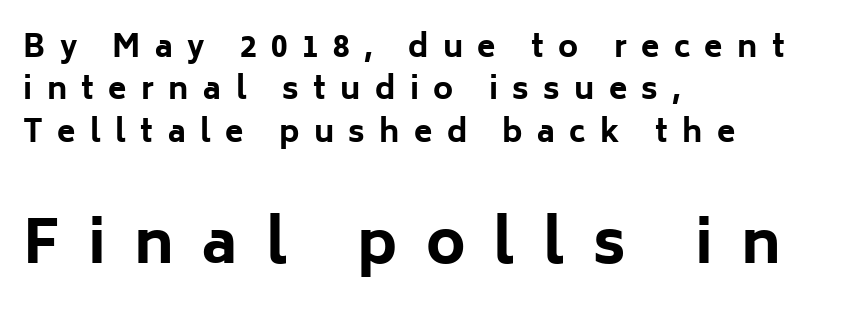
This layout puts the modest block above and the oversized block below. The lines in this sample share a left origin and differ only in where they stop. Successive baselines arrive at the customary interval. How are the letters spaced? Widely, with obvious added tracking. You could not count columns in this text — the font is proportionally spaced.
